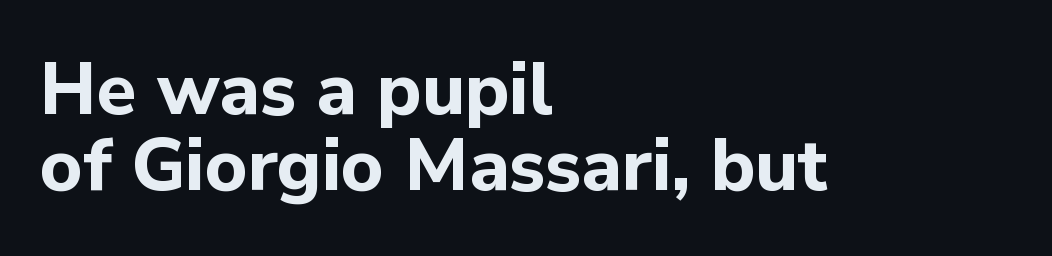
In terms of letterform style, serifs are entirely absent. These lines huddle together more closely than default settings would place them. This rendering features lettering with no underline. The line texture is even and compact thanks to regular tracking.
